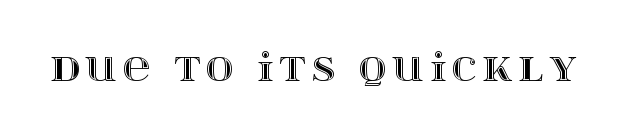
{"italic": "no", "width": "wide", "x_height": "large", "monospaced": "no", "underline": "no", "glyph_px": 38}
